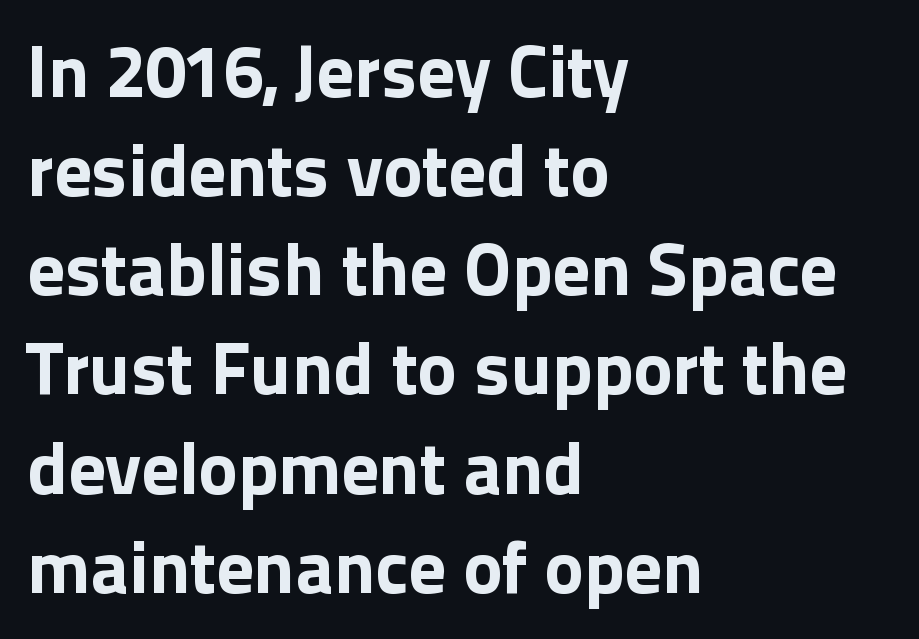
Q: Is the text bold? A: Yes.
Q: Is the text italic (slanted)? A: No, it is upright.
Q: Is the typeface a serif or a sans-serif typeface? A: Sans-serif.
Q: Is the text underlined? A: No.
Q: How is the paragraph aligned? A: Left-aligned.
Q: Is the spacing between letters normal or unusually wide? A: Normal.
Q: Is the spacing between lines tight, normal or loose? A: Normal.
Q: Width (condensed, normal, or wide)? A: Normal.
Q: x-height? A: Medium.
Q: Monospaced? A: No.
